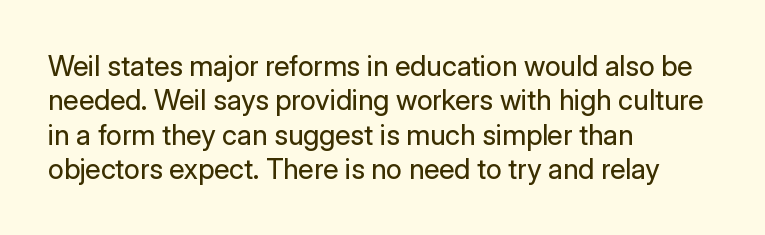
The image shows 28 px regular-weight sans-serif type, upright; set left-aligned, line spacing 1.23x, normal letter spacing, not underlined; low stroke contrast and a medium x-height.
